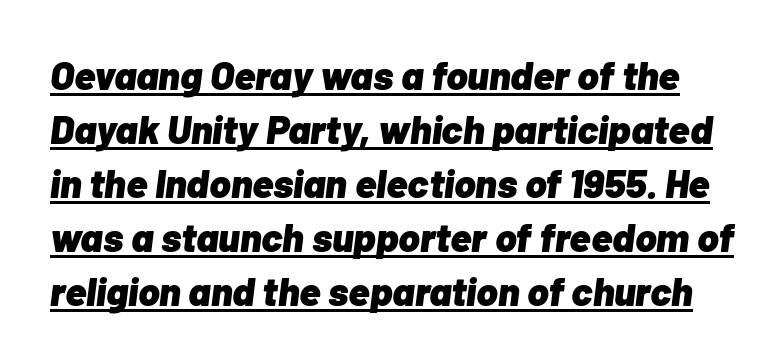
The image shows 40 px heavy type, italic (leaning right); set normal line spacing (1.35x), normal letter spacing, underlined; low stroke contrast and a medium x-height.
